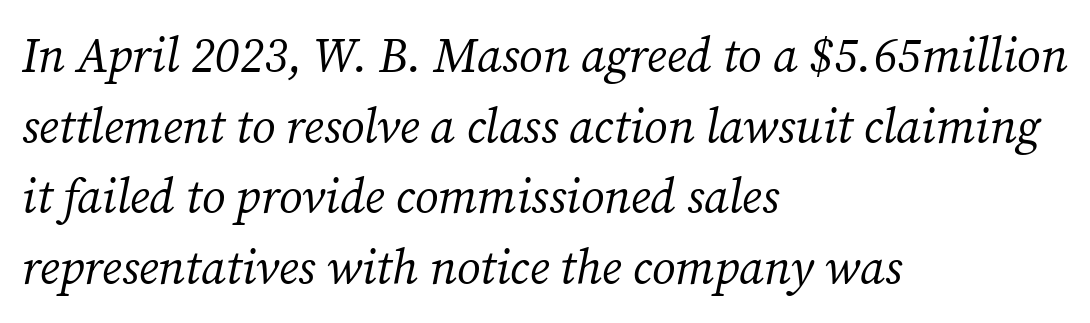
Q: Is the text bold? A: No.
Q: Is the text italic (slanted)? A: Yes, it leans right by about 12 degrees.
Q: Is the typeface a serif or a sans-serif typeface? A: Serif.
Q: Is the text underlined? A: No.
Q: How is the paragraph aligned? A: Left-aligned.
Q: Is the spacing between letters normal or unusually wide? A: Normal.
Q: Is the spacing between lines tight, normal or loose? A: Normal.
Q: Width (condensed, normal, or wide)? A: Normal.
Q: Stroke contrast? A: Medium.
Q: x-height? A: Medium.
Q: Monospaced? A: No.
